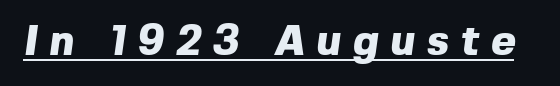
Tracking value appears strongly positive — letters spread wide. Caption: bold face, heavy strokes. Here the designer chose a conventional face with non-uniform glyph widths. Typographically, this falls in the sans-serif category. This rendering features underlined lettering.
